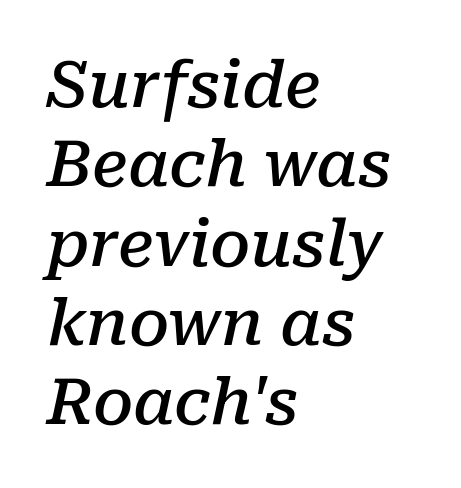
Caption: semibold face, moderately heavy strokes. A typesetter would call this proportional, since set widths differ per character. The passage shown leans; its letterforms are oblique. A serif font was chosen for this passage. Has an underline been added? It has not. The passage is arranged the way most books set body copy — flush left.
